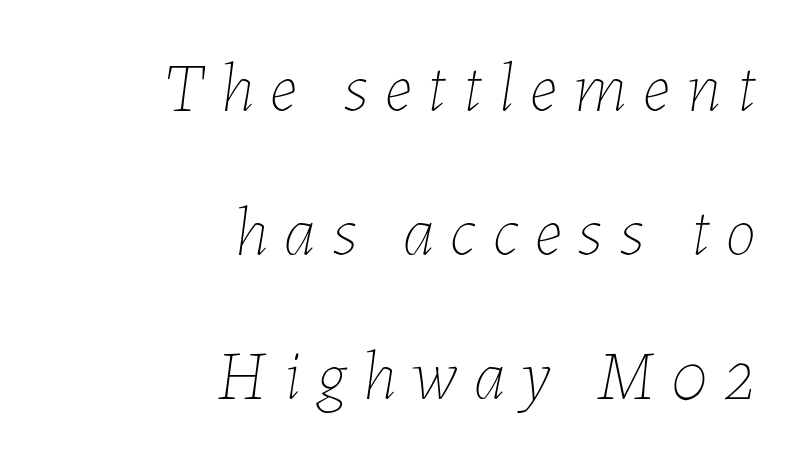
The image shows 69 px thin type, italic (leaning right); set right-aligned, loose line spacing (2.09x), unusually wide letter spacing (+0.24 em), not underlined; low stroke contrast and a medium x-height.
